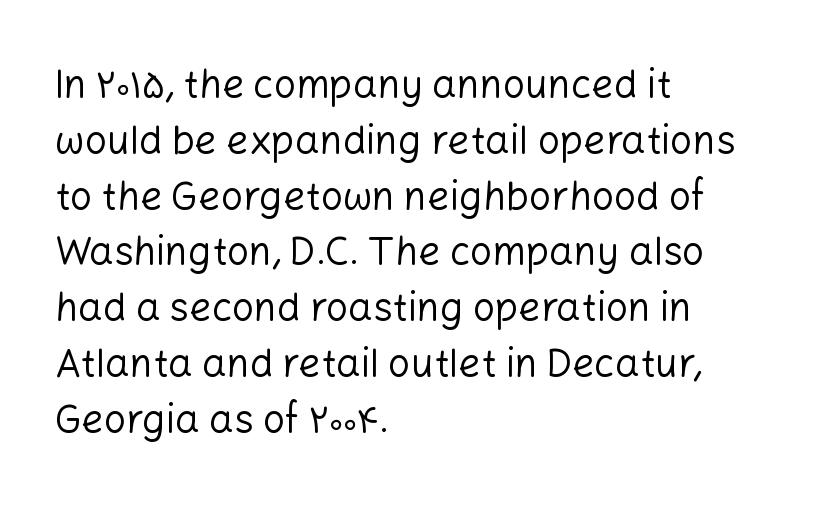
{"serif": "no", "italic": "no", "bold": "no", "weight": "regular", "width": "normal", "stroke_contrast": "low", "x_height": "medium", "monospaced": "no", "underline": "no", "align": "left", "line_spacing": "normal", "line_spacing_ratio": 1.43, "letter_spacing": "normal", "letter_spacing_em": 0.0, "glyph_px": 39}
